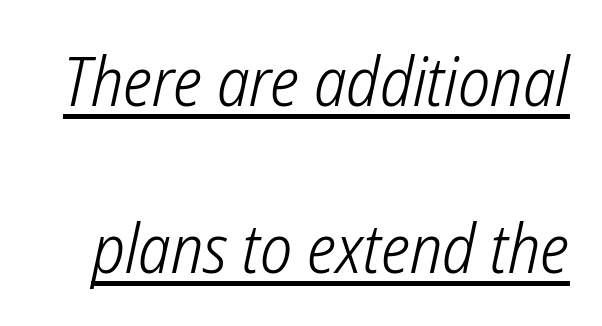
{"serif": "no", "bold": "no", "weight": "light", "width": "condensed", "stroke_contrast": "low", "x_height": "medium", "monospaced": "no", "underline": "yes", "line_spacing": "loose", "line_spacing_ratio": 2.45, "letter_spacing": "normal", "letter_spacing_em": 0.0, "glyph_px": 68}
